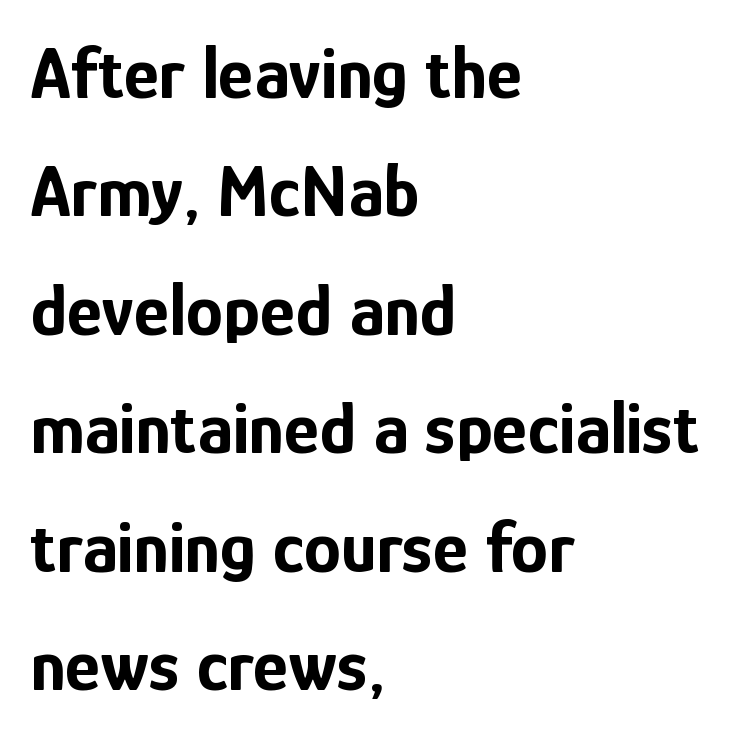
The image shows 75 px bold, condensed sans-serif type, upright; set left-aligned, normal line spacing (1.58x), normal letter spacing, not underlined; low stroke contrast and a medium x-height.
